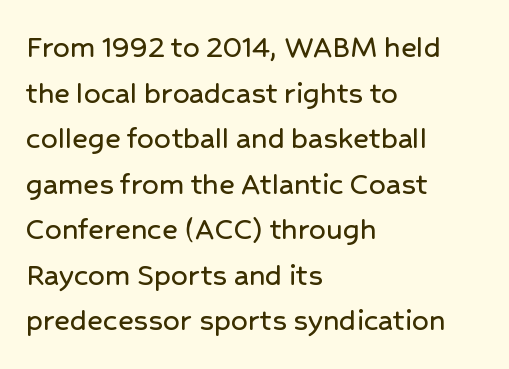
The image shows 33 px sans-serif type, upright; set left-aligned, normal line spacing (1.38x), normal letter spacing, not underlined; low stroke contrast and a medium x-height.
